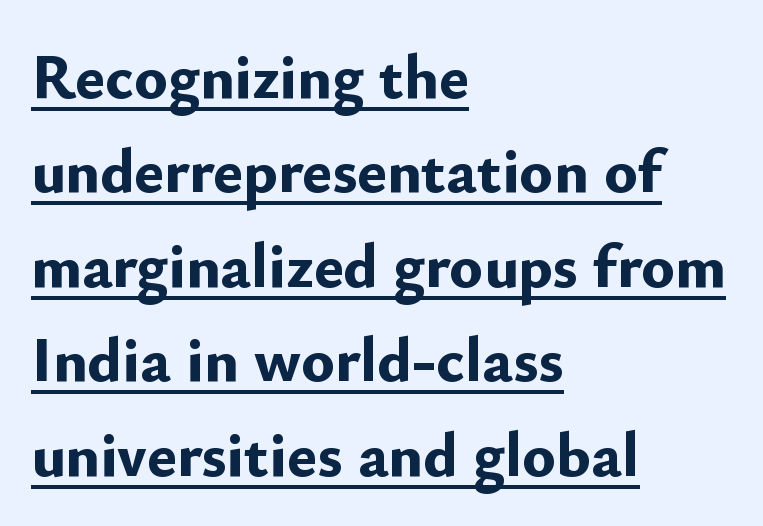
The image shows 63 px bold sans-serif type, upright; set left-aligned, normal line spacing (1.5x), normal letter spacing, underlined; low stroke contrast and a small x-height.
